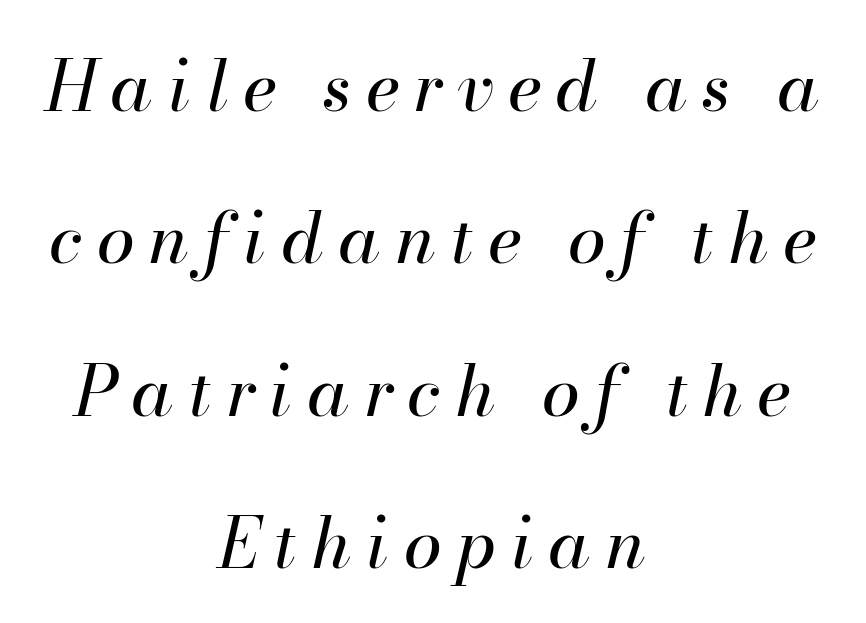
Q: Is the text bold? A: No.
Q: Is the text italic (slanted)? A: Yes, it leans right by about 13 degrees.
Q: Is the text underlined? A: No.
Q: How is the paragraph aligned? A: Centered.
Q: Is the spacing between letters normal or unusually wide? A: Unusually wide.
Q: Is the spacing between lines tight, normal or loose? A: Loose.
Q: Width (condensed, normal, or wide)? A: Normal.
Q: Stroke contrast? A: High.
Q: x-height? A: Small.
Q: Monospaced? A: No.
